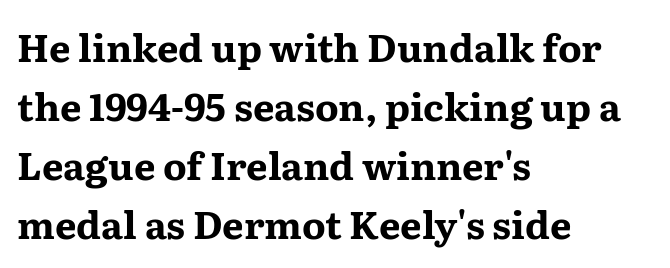
The rendering shows small feet on the letterforms — a serif design. If you drew a ruler down the left edge, every line would touch it. Honestly, there is no underline to notice here at all. Ordinary non-slanted type is in use. The leading is moderate, giving the passage an even texture.
